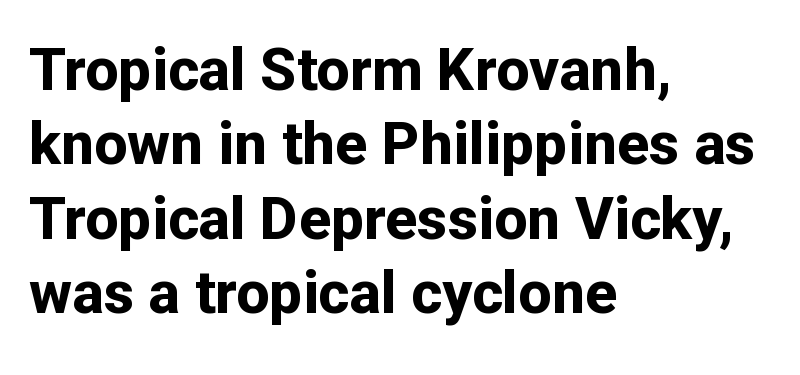
Q: Is the text bold? A: Yes.
Q: Is the text italic (slanted)? A: No, it is upright.
Q: Is the typeface a serif or a sans-serif typeface? A: Sans-serif.
Q: Is the text underlined? A: No.
Q: How is the paragraph aligned? A: Left-aligned.
Q: Is the spacing between letters normal or unusually wide? A: Normal.
Q: Is the spacing between lines tight, normal or loose? A: Normal.
Q: Width (condensed, normal, or wide)? A: Normal.
Q: Stroke contrast? A: Low.
Q: x-height? A: Medium.
Q: Monospaced? A: No.
